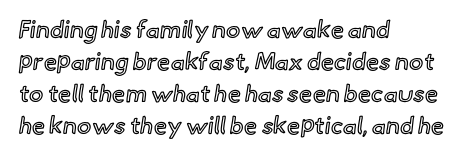
The vertical gap from one line to the next is medium. Standard letterfit; no display-style spreading of the glyphs. The passage is arranged the way most books set body copy — flush left. Rule under the text: the space is simply empty.
